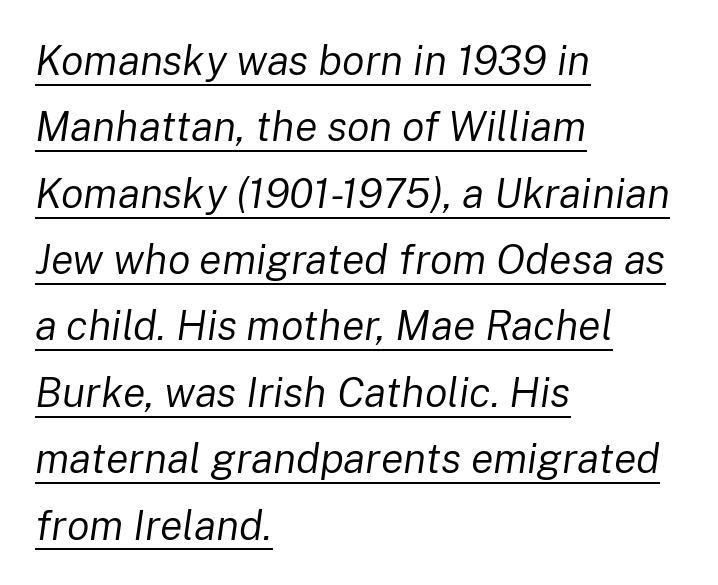
The image shows 42 px regular-weight type, italic (leaning right); set left-aligned, normal line spacing (1.58x), normal letter spacing, underlined; low stroke contrast and a medium x-height.
